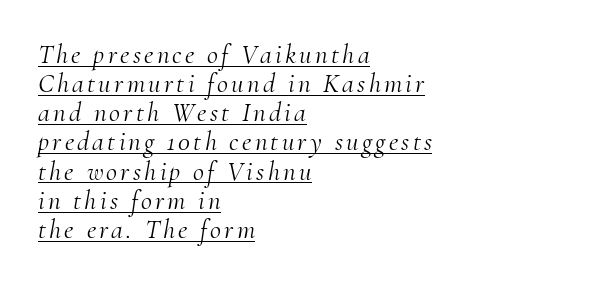
{"italic": "yes", "lean": "right", "slant_degrees": 10, "bold": "no", "underline": "yes", "align": "left", "line_spacing": "tight", "line_spacing_ratio": 1.08, "glyph_px": 27}
